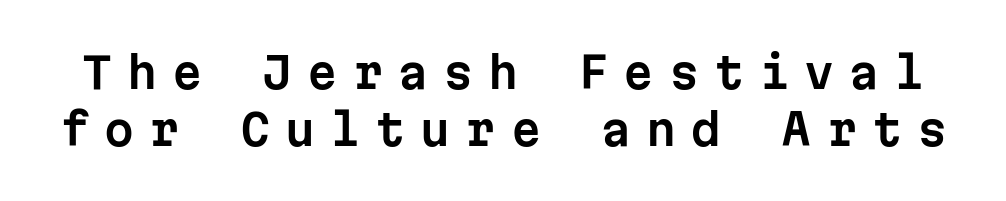
The font family rendered here belongs to the sans-serif group. Looks like terminal output: every glyph gets an equal slot. Baseline-to-baseline distance is the conventional proportion of letter height. Glance below the letters and you will spot only blank space.
